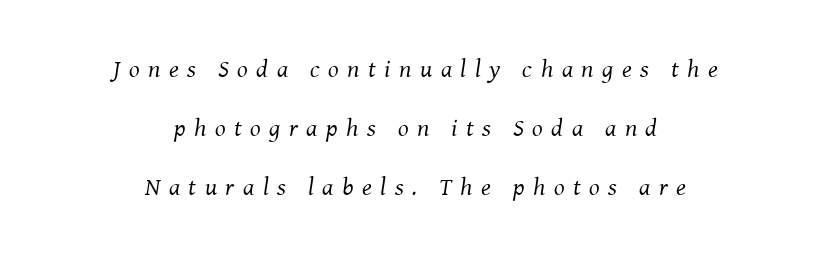
Compared with typical paragraphs, the rows here are farther apart. Italic? Definitely — the glyphs are oblique. Both edges are ragged and mirror each other, which tells us the setting is centered. Observe the wide spacing: letters keep a clear distance from each other. The font sits on the lighter half of the weight spectrum, regular included. Descenders hang freely into open space.
